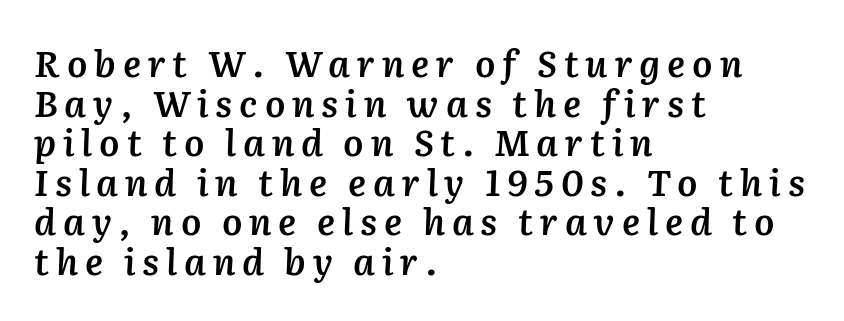
Q: Is the text bold? A: Semi-bold.
Q: Is the text italic (slanted)? A: Yes, it leans right by about 2 degrees.
Q: Is the text underlined? A: No.
Q: How is the paragraph aligned? A: Left-aligned.
Q: Is the spacing between lines tight, normal or loose? A: Tight.
Q: Width (condensed, normal, or wide)? A: Normal.
Q: Stroke contrast? A: Low.
Q: x-height? A: Medium.
Q: Monospaced? A: No.
